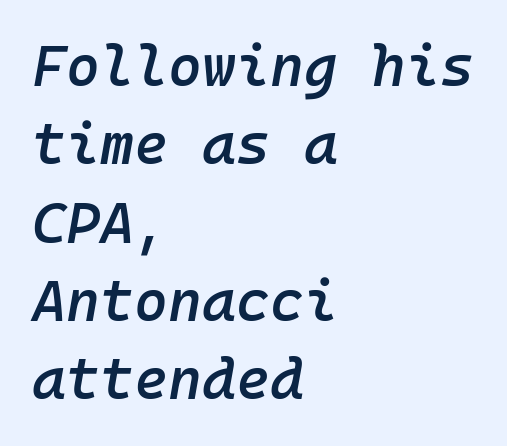
{"italic": "yes", "lean": "right", "slant_degrees": 10, "bold": "semi", "weight": "semibold", "width": "normal", "stroke_contrast": "low", "x_height": "medium", "monospaced": "yes", "underline": "no", "align": "left", "line_spacing": "normal", "line_spacing_ratio": 1.35, "letter_spacing": "normal", "letter_spacing_em": 0.0, "glyph_px": 58}
